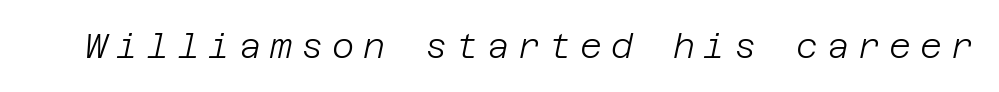
The image shows 34 px light type, italic (leaning right); set unusually wide letter spacing (+0.26 em), not underlined; low stroke contrast and a large x-height.
